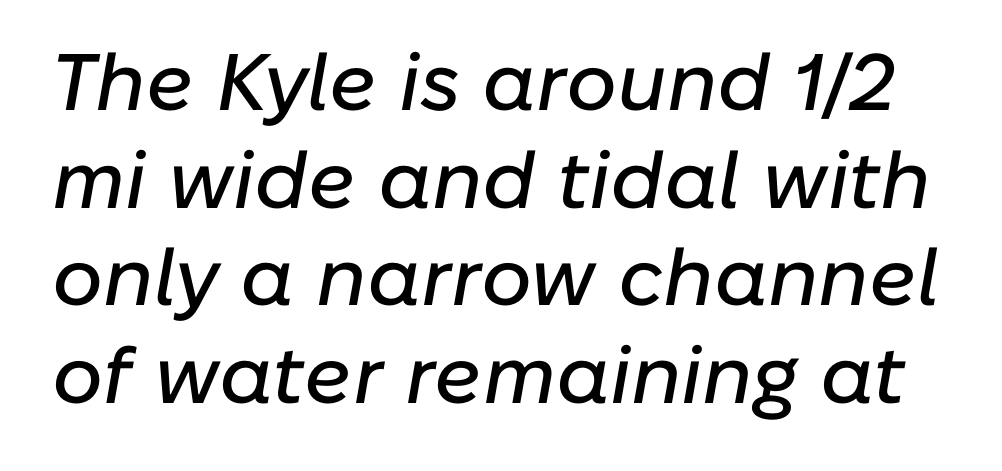
Designer's note — italics engaged. Descenders are the only things crossing below the line. Spacing between characters is what you'd get straight out of the box. The passage shown is typed in a proportional face where columns would drift.
